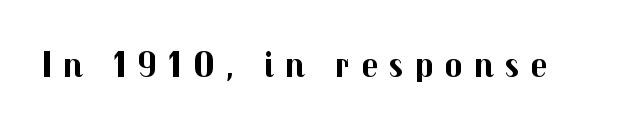
The image shows 37 px bold sans-serif type, upright; set unusually wide letter spacing (+0.3 em), not underlined; medium stroke contrast and a medium x-height.
